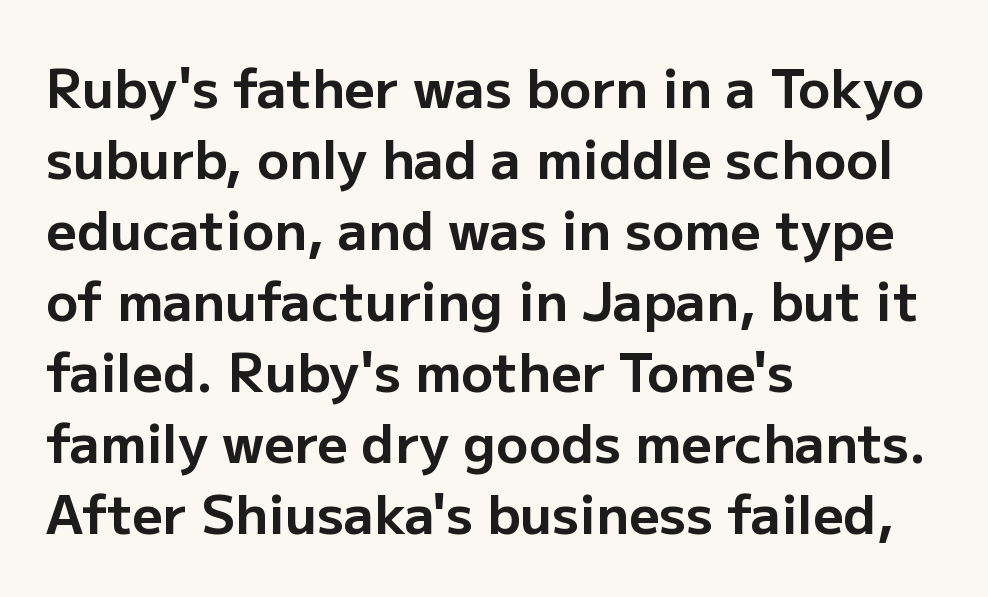
Horizontal alignment here is leftward, the default for most running prose. Every stem runs plumb, perpendicular to the baseline. As a designer I'd log this as weight 700, bold. Unlike a traditional serif, this face leaves its strokes unadorned. Proportional: the letters do not fall into vertical columns.
